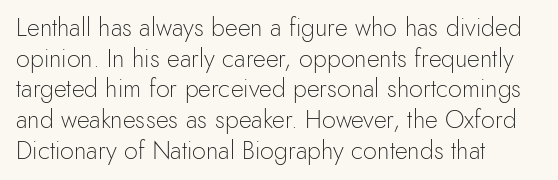
Q: Is the text bold? A: No.
Q: Is the text italic (slanted)? A: No, it is upright.
Q: Is the text underlined? A: No.
Q: How is the paragraph aligned? A: Left-aligned.
Q: Is the spacing between letters normal or unusually wide? A: Normal.
